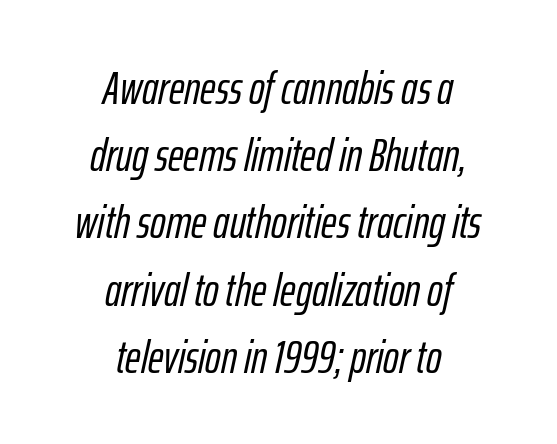
Each letter keeps its own natural width here, so spacing adapts to shape. Between one letter and the next there's only the usual sliver of space. Would a proofreader flag this as italicized? Yes. Every row of glyphs is offset so its center matches the block's center. Each new line begins a customary step beneath the previous one. Clear beneath every line of the passage.
